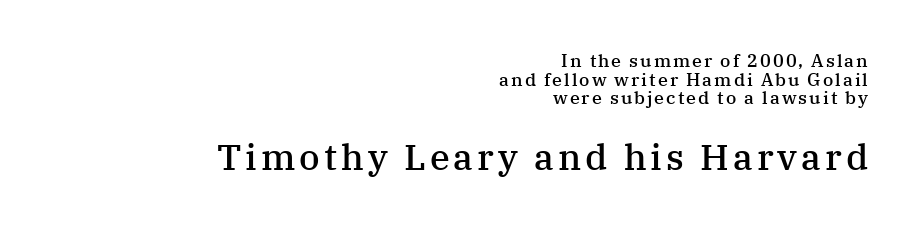
{"serif": "yes", "italic": "no", "bold": "semi", "weight": "semibold", "width": "normal", "stroke_contrast": "medium", "x_height": "medium", "monospaced": "no", "underline": "no", "align": "right", "line_spacing": "tight", "line_spacing_ratio": 1.04, "larger_block": "second", "size_ratio": 2.0, "glyph_px": 36}
